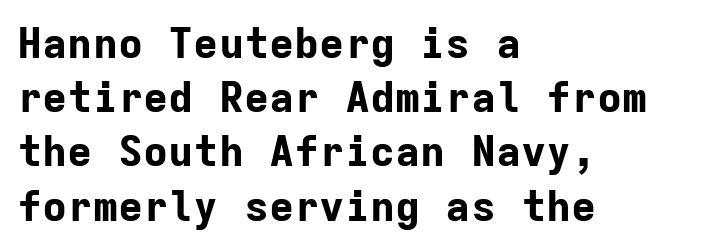
Q: Is the text bold? A: Yes.
Q: Is the text italic (slanted)? A: No, it is upright.
Q: Is the typeface a serif or a sans-serif typeface? A: Sans-serif.
Q: Is the text underlined? A: No.
Q: How is the paragraph aligned? A: Left-aligned.
Q: Is the spacing between letters normal or unusually wide? A: Normal.
Q: Is the spacing between lines tight, normal or loose? A: Normal.
Q: Width (condensed, normal, or wide)? A: Normal.
Q: Stroke contrast? A: Low.
Q: x-height? A: Medium.
Q: Monospaced? A: Yes.
